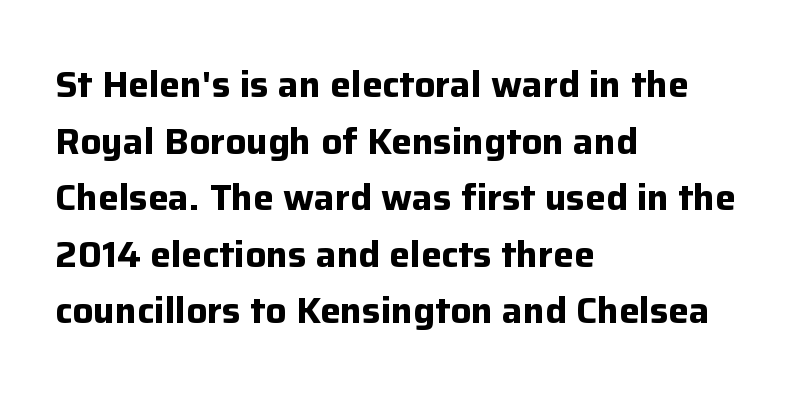
The image shows 37 px bold sans-serif type, upright; set left-aligned, normal line spacing (1.53x), normal letter spacing, not underlined; low stroke contrast and a medium x-height.
